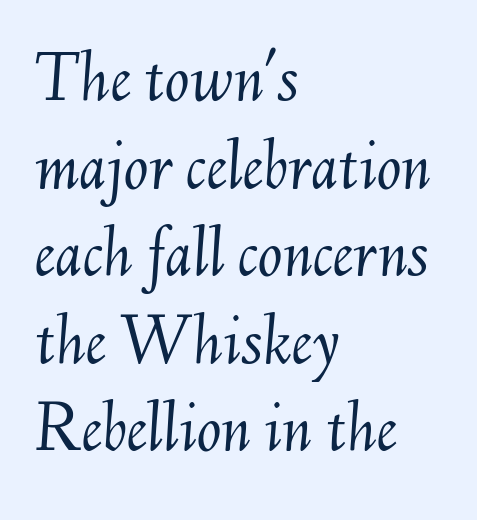
The image shows 73 px light type, italic (leaning right); set left-aligned, line spacing 1.2x, normal letter spacing, not underlined; medium stroke contrast and a small x-height.
